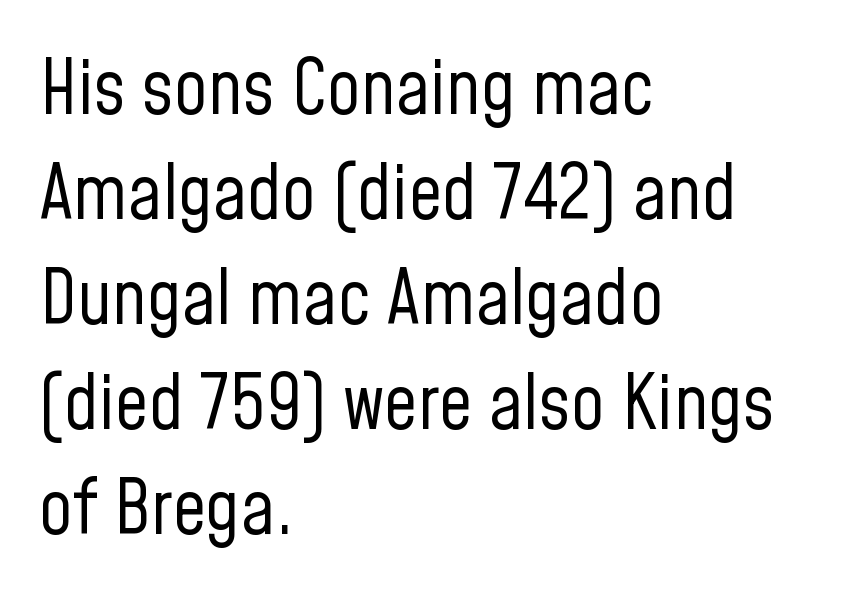
Q: Is the text bold? A: No.
Q: Is the text italic (slanted)? A: No, it is upright.
Q: Is the typeface a serif or a sans-serif typeface? A: Sans-serif.
Q: Is the text underlined? A: No.
Q: How is the paragraph aligned? A: Left-aligned.
Q: Is the spacing between letters normal or unusually wide? A: Normal.
Q: Is the spacing between lines tight, normal or loose? A: Normal.
Q: Width (condensed, normal, or wide)? A: Condensed.
Q: Stroke contrast? A: Low.
Q: x-height? A: Medium.
Q: Monospaced? A: No.
